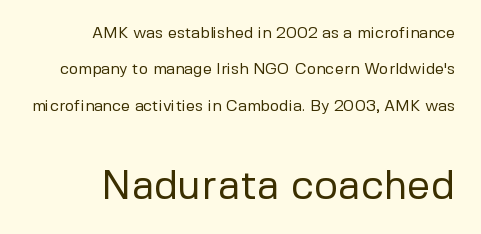
The image shows 41 px regular-weight sans-serif type, upright; set right-aligned, loose line spacing (2.27x), normal letter spacing, not underlined; the second (bottom) block is 2.56x larger; low stroke contrast and a medium x-height.
